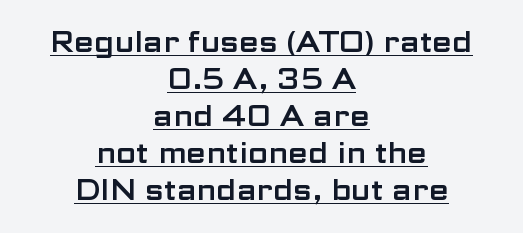
Q: Is the text italic (slanted)? A: No, it is upright.
Q: Is the typeface a serif or a sans-serif typeface? A: Sans-serif.
Q: Is the text underlined? A: Yes.
Q: How is the paragraph aligned? A: Centered.
Q: Is the spacing between letters normal or unusually wide? A: Normal.
Q: Is the spacing between lines tight, normal or loose? A: Normal.
Q: Width (condensed, normal, or wide)? A: Wide.
Q: Stroke contrast? A: Low.
Q: x-height? A: Medium.
Q: Monospaced? A: No.
